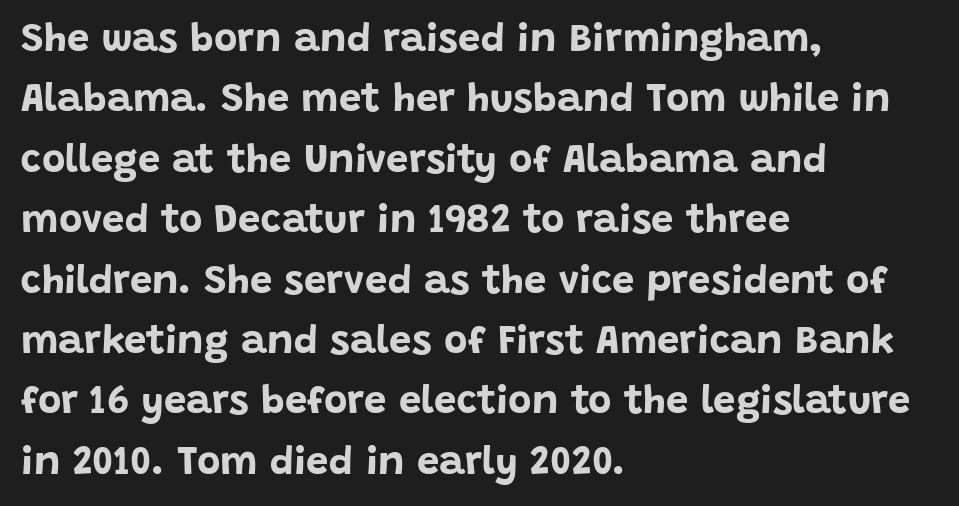
Here the designer chose a conventional face with non-uniform glyph widths. What stands out about the letter spacing? Nothing — it is the standard amount. Note: no serifs on the glyphs. Nope, not italic — everything's standing straight.
